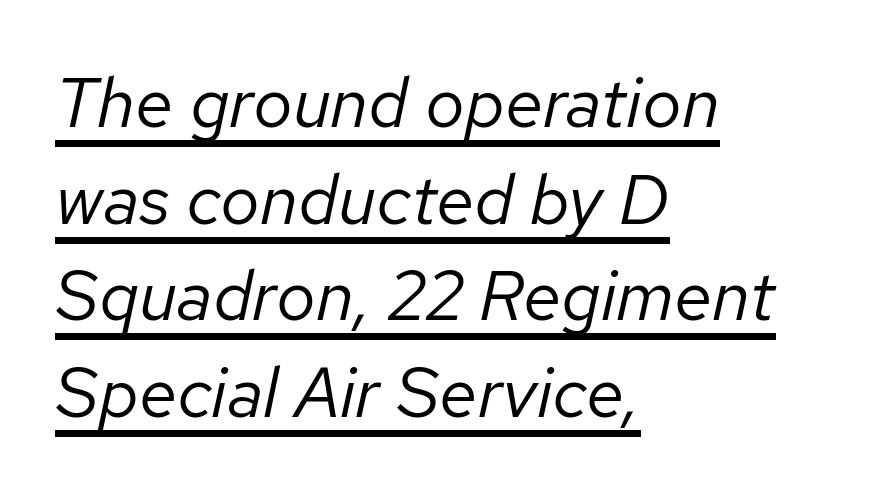
{"italic": "yes", "lean": "right", "slant_degrees": 12, "bold": "no", "weight": "regular", "width": "normal", "stroke_contrast": "low", "x_height": "medium", "monospaced": "no", "underline": "yes", "align": "left", "line_spacing": "normal", "line_spacing_ratio": 1.38, "letter_spacing": "normal", "letter_spacing_em": 0.0, "glyph_px": 70}
